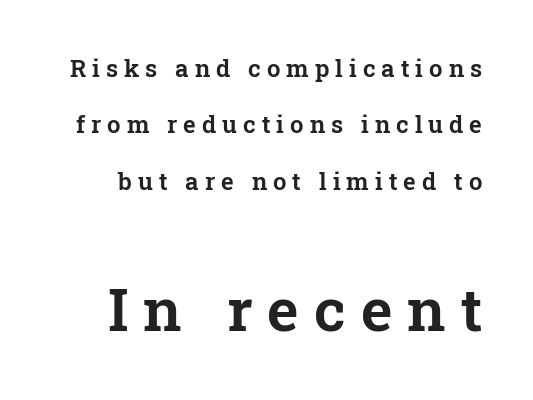
The image shows 60 px serif type, upright; set loose line spacing (2.35x), unusually wide letter spacing (+0.25 em), not underlined; the second (bottom) block is 2.5x larger; low stroke contrast and a medium x-height.
